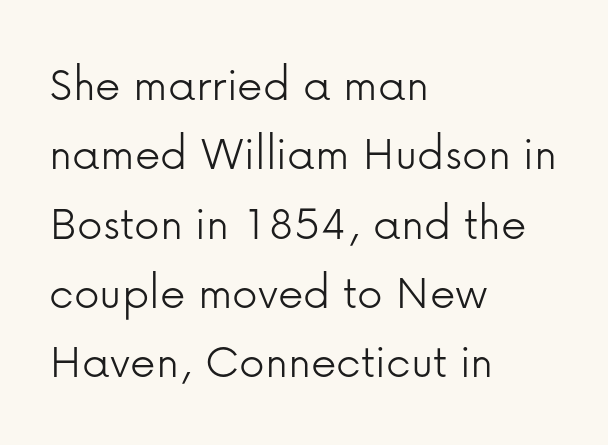
Q: Is the text bold? A: No.
Q: Is the text italic (slanted)? A: No, it is upright.
Q: Is the typeface a serif or a sans-serif typeface? A: Sans-serif.
Q: Is the text underlined? A: No.
Q: How is the paragraph aligned? A: Left-aligned.
Q: Is the spacing between letters normal or unusually wide? A: Normal.
Q: Is the spacing between lines tight, normal or loose? A: Normal.
Q: Width (condensed, normal, or wide)? A: Normal.
Q: Stroke contrast? A: Low.
Q: x-height? A: Medium.
Q: Monospaced? A: No.
